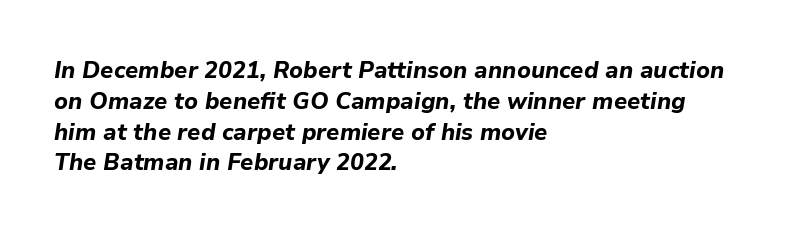
The strip under each line holds only bare page. Successive baselines arrive at the customary interval. The glyphs have the mass of a bold cut. The type is set solid horizontally, with unmodified tracking. Rendered with sloped, italic letterforms.
